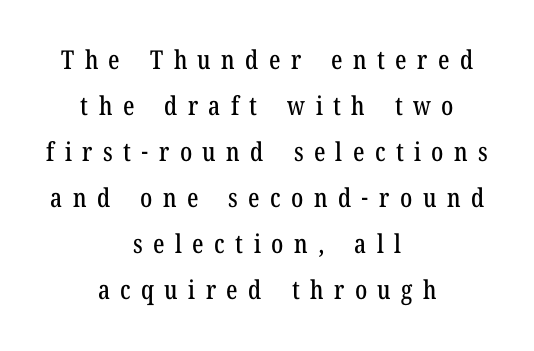
The image shows 26 px text type, upright; set centered, line spacing 1.77x, unusually wide letter spacing (+0.4 em), not underlined.
